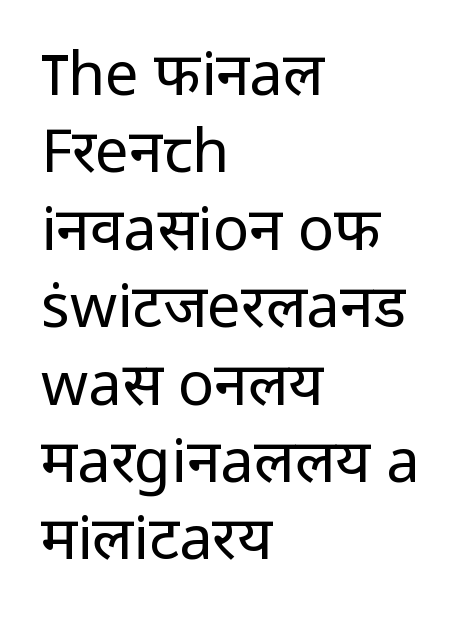
The rows are spaced the way most documents space them. The foot of each line stays bare and open. Where is the straight margin? On the left. Posture: vertical. No extra ink here — the face is not bold. The rendering uses natural spacing where letterforms have individual widths.
